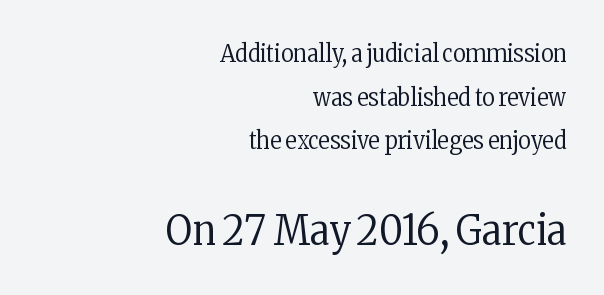
{"serif": "yes", "italic": "no", "bold": "no", "weight": "regular", "width": "condensed", "stroke_contrast": "low", "x_height": "medium", "monospaced": "no", "underline": "no", "align": "right", "line_spacing_ratio": 1.82, "letter_spacing": "normal", "letter_spacing_em": 0.0, "larger_block": "second", "size_ratio": 1.75, "glyph_px": 42}
